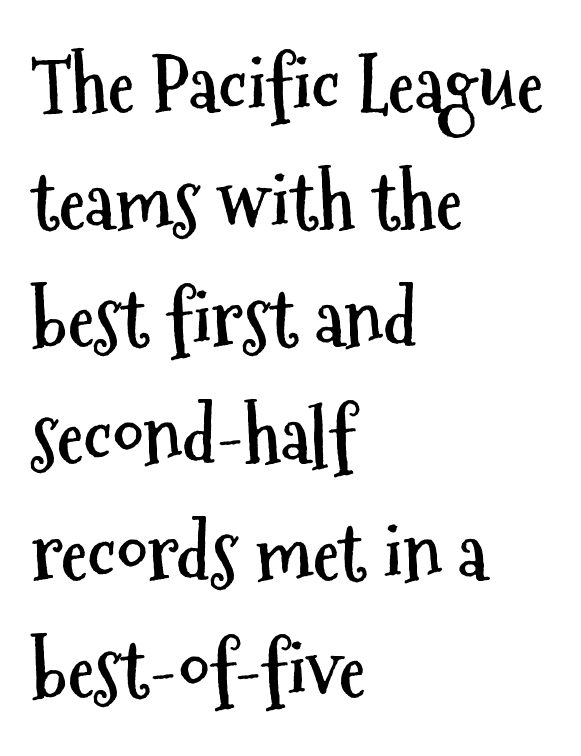
The image shows 77 px semibold, condensed sans-serif type, upright; set left-aligned, normal line spacing (1.52x), normal letter spacing, not underlined; medium stroke contrast and a medium x-height.
